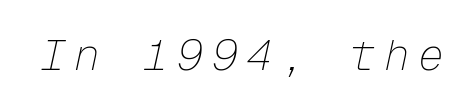
Q: Is the text bold? A: No.
Q: Is the text italic (slanted)? A: Yes, it leans right by about 12 degrees.
Q: Is the text underlined? A: No.
Q: Is the spacing between letters normal or unusually wide? A: Unusually wide.
Q: Width (condensed, normal, or wide)? A: Normal.
Q: Stroke contrast? A: Low.
Q: x-height? A: Medium.
Q: Monospaced? A: Yes.
